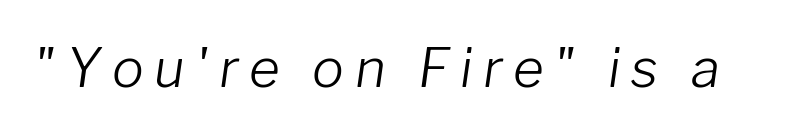
The image shows 53 px light type, italic (leaning right); set unusually wide letter spacing (+0.2 em), not underlined; low stroke contrast and a medium x-height.
